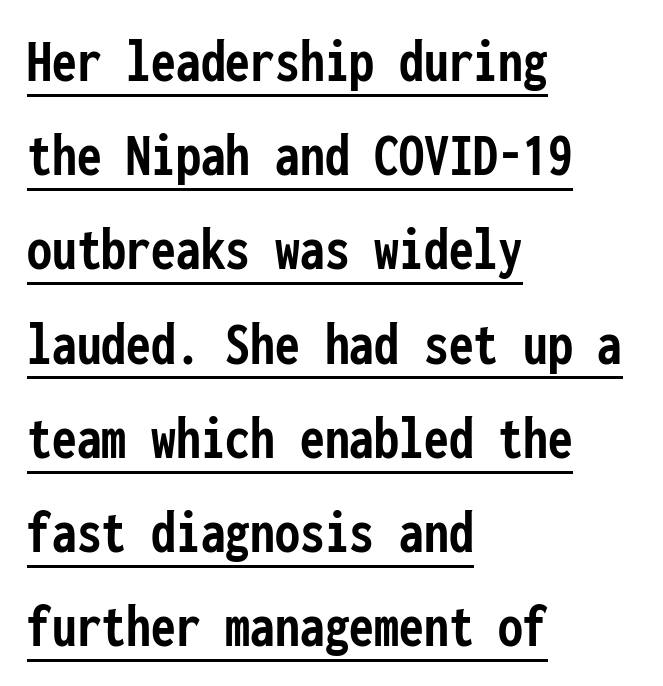
The image shows 62 px semibold, condensed sans-serif type, upright, monospaced; set left-aligned, normal line spacing (1.52x), normal letter spacing, underlined; low stroke contrast and a medium x-height.
